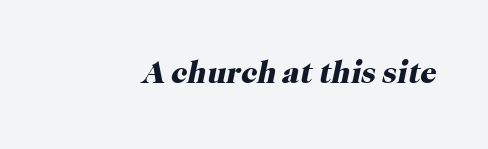
Q: Is the text bold? A: Yes.
Q: Is the text italic (slanted)? A: Yes, it leans right by about 12 degrees.
Q: Is the typeface a serif or a sans-serif typeface? A: Serif.
Q: Is the text underlined? A: No.
Q: Is the spacing between letters normal or unusually wide? A: Normal.
Q: Width (condensed, normal, or wide)? A: Normal.
Q: Stroke contrast? A: High.
Q: x-height? A: Medium.
Q: Monospaced? A: No.
